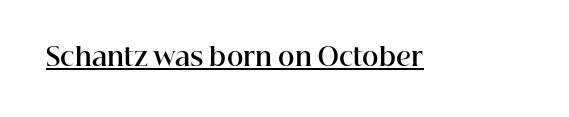
The face used here appears with an underline applied. Nope, not italic — everything's standing straight. This is heavy type, rendered in bold. Nobody touched the tracking dial on this one.
